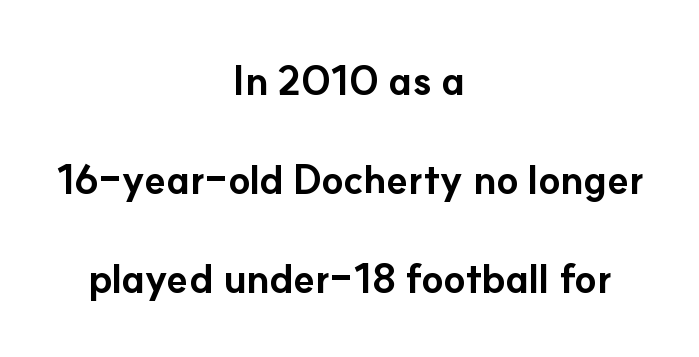
Q: Is the text bold? A: Yes.
Q: Is the text italic (slanted)? A: No, it is upright.
Q: Is the typeface a serif or a sans-serif typeface? A: Sans-serif.
Q: Is the text underlined? A: No.
Q: How is the paragraph aligned? A: Centered.
Q: Is the spacing between letters normal or unusually wide? A: Normal.
Q: Is the spacing between lines tight, normal or loose? A: Loose.
Q: Width (condensed, normal, or wide)? A: Normal.
Q: Stroke contrast? A: Low.
Q: x-height? A: Small.
Q: Monospaced? A: No.
